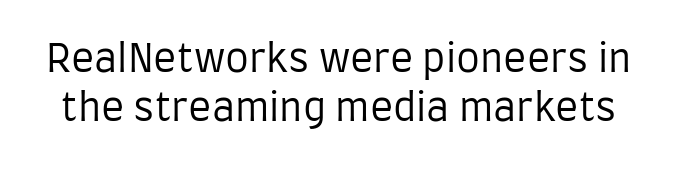
Q: Is the text bold? A: No.
Q: Is the text italic (slanted)? A: No, it is upright.
Q: Is the typeface a serif or a sans-serif typeface? A: Sans-serif.
Q: Is the text underlined? A: No.
Q: Is the spacing between letters normal or unusually wide? A: Normal.
Q: Is the spacing between lines tight, normal or loose? A: Normal.
Q: Width (condensed, normal, or wide)? A: Condensed.
Q: Stroke contrast? A: Low.
Q: x-height? A: Large.
Q: Monospaced? A: No.
